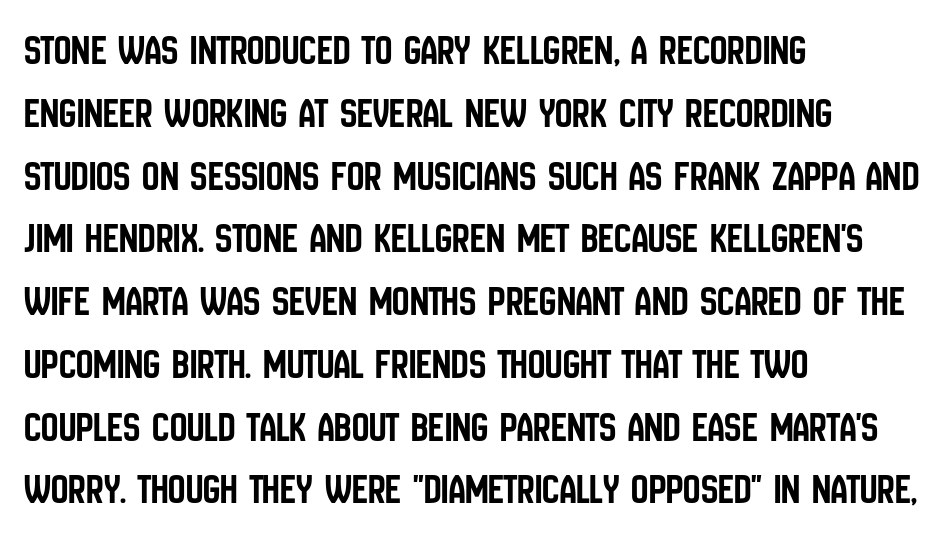
Q: Is the text italic (slanted)? A: No, it is upright.
Q: Is the typeface a serif or a sans-serif typeface? A: Sans-serif.
Q: Is the text underlined? A: No.
Q: How is the paragraph aligned? A: Left-aligned.
Q: Is the spacing between letters normal or unusually wide? A: Normal.
Q: Is the spacing between lines tight, normal or loose? A: Normal.
Q: Width (condensed, normal, or wide)? A: Condensed.
Q: Stroke contrast? A: Low.
Q: x-height? A: Large.
Q: Monospaced? A: No.
